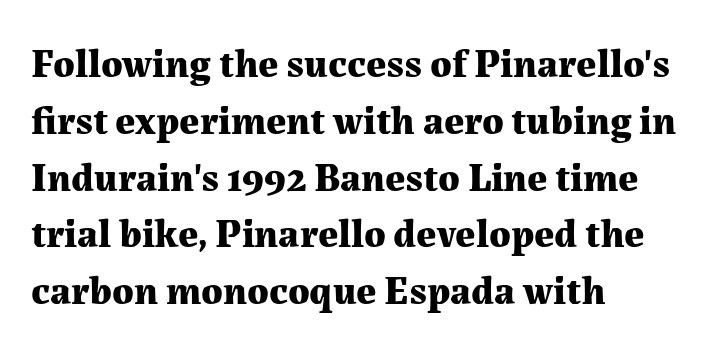
Q: Is the text bold? A: Yes.
Q: Is the text italic (slanted)? A: No, it is upright.
Q: Is the typeface a serif or a sans-serif typeface? A: Serif.
Q: Is the text underlined? A: No.
Q: How is the paragraph aligned? A: Left-aligned.
Q: Is the spacing between letters normal or unusually wide? A: Normal.
Q: Is the spacing between lines tight, normal or loose? A: Normal.
Q: Width (condensed, normal, or wide)? A: Normal.
Q: Stroke contrast? A: Medium.
Q: x-height? A: Medium.
Q: Monospaced? A: No.
